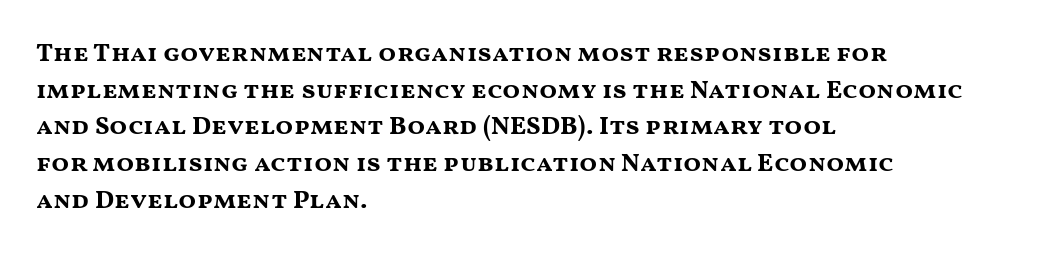
The image shows 26 px bold type, upright; set left-aligned, normal line spacing (1.41x), normal letter spacing, not underlined.
